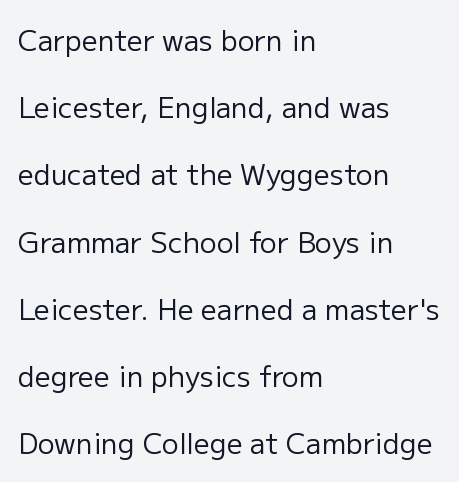
The face used here is rendered with its standard letterfit. This sample is left-justified, so line endings fall wherever the words run out. Is this a sans? Yes — the strokes have no serifs. These lines are rendered in a variable-pitch font. A bare baseline throughout the passage. Widely set lines give the paragraph a tall, airy silhouette.
